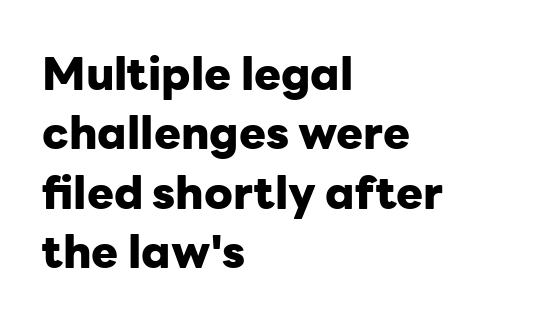
{"serif": "no", "italic": "no", "bold": "yes", "weight": "heavy", "width": "normal", "stroke_contrast": "low", "x_height": "medium", "monospaced": "no", "underline": "no", "align": "left", "line_spacing": "normal", "line_spacing_ratio": 1.32, "letter_spacing": "normal", "letter_spacing_em": 0.0, "glyph_px": 45}
